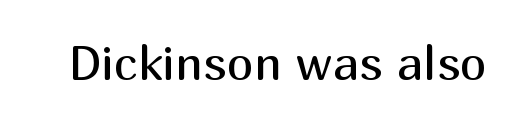
Bare-footed words on every line. No feet cap the strokes, marking this as sans-serif type. Is this a fixed-width face? No — the glyphs have proportional, varying widths. Unlike italic type, these characters show no tilt at all. Words appear dense and cohesive because spacing is normal. The cut favours lightness, reaching ordinary text weight at its darkest.
